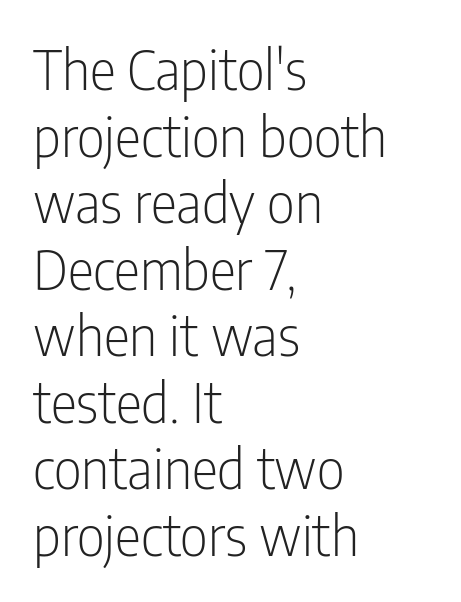
{"serif": "no", "italic": "no", "bold": "no", "weight": "light", "width": "condensed", "stroke_contrast": "low", "x_height": "medium", "monospaced": "no", "underline": "no", "align": "left", "line_spacing_ratio": 1.21, "letter_spacing": "normal", "letter_spacing_em": 0.0, "glyph_px": 55}
